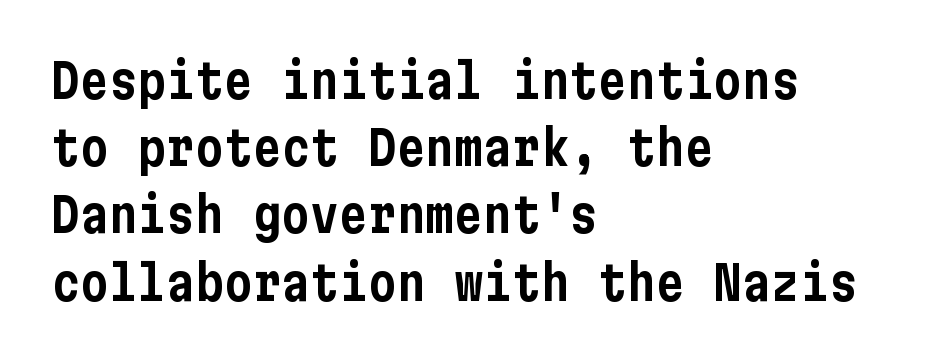
The image shows 48 px condensed sans-serif type, upright; set left-aligned, normal line spacing (1.4x), normal letter spacing, not underlined; low stroke contrast and a medium x-height.
